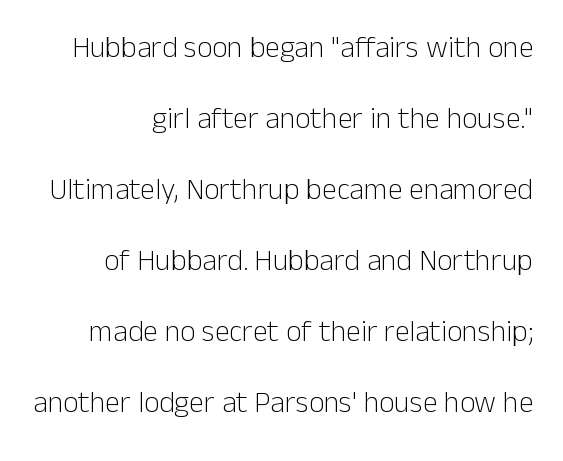
{"serif": "no", "italic": "no", "bold": "no", "weight": "light", "width": "normal", "stroke_contrast": "low", "x_height": "medium", "monospaced": "no", "underline": "no", "line_spacing": "loose", "line_spacing_ratio": 2.37, "letter_spacing": "normal", "letter_spacing_em": 0.0, "glyph_px": 30}
